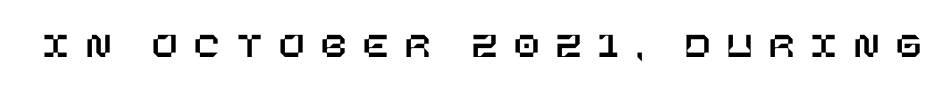
{"italic": "no", "width": "normal", "stroke_contrast": "low", "x_height": "large", "underline": "no", "letter_spacing": "wide", "letter_spacing_em": 0.46, "glyph_px": 37}
